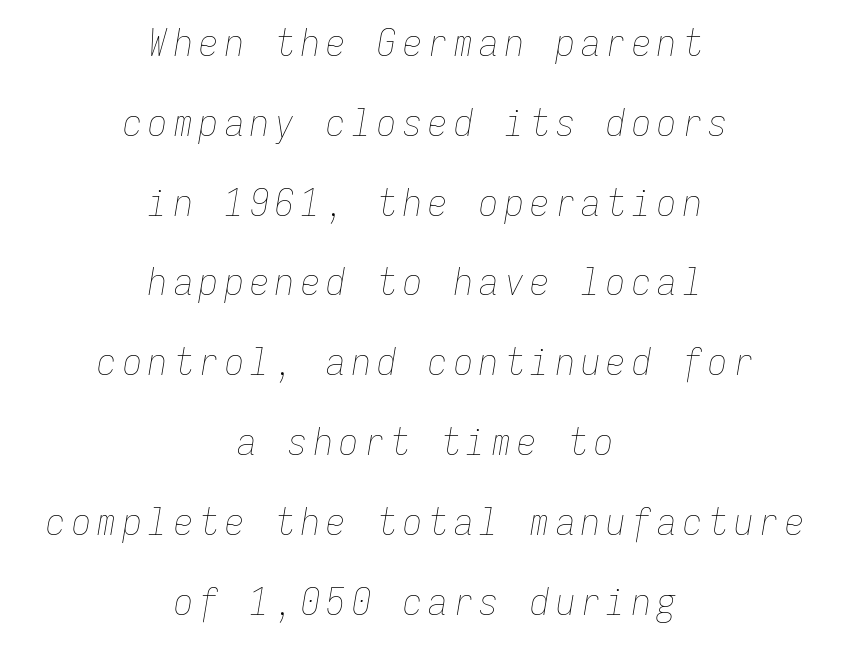
Q: Is the text bold? A: No.
Q: Is the text italic (slanted)? A: Yes, it leans right by about 9 degrees.
Q: Is the text underlined? A: No.
Q: How is the paragraph aligned? A: Centered.
Q: Is the spacing between lines tight, normal or loose? A: Loose.
Q: Width (condensed, normal, or wide)? A: Condensed.
Q: Stroke contrast? A: Low.
Q: x-height? A: Medium.
Q: Monospaced? A: Yes.
